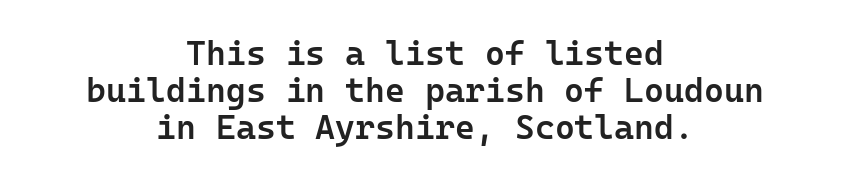
The image shows 34 px semibold sans-serif type, upright, monospaced; set centered, tight line spacing (1.09x), normal letter spacing, not underlined; low stroke contrast and a medium x-height.
